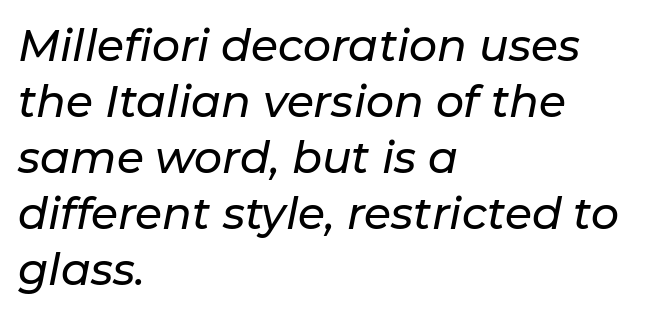
These lines are rendered in a variable-pitch font. Tracking here is standard; glyphs follow each other at the usual distance. Every row of glyphs begins at an identical x-position on the left. Words float on clear page, feet unadorned. Honestly, the row spacing looks completely unremarkable. The axis of the letterforms is tilted away from vertical.
